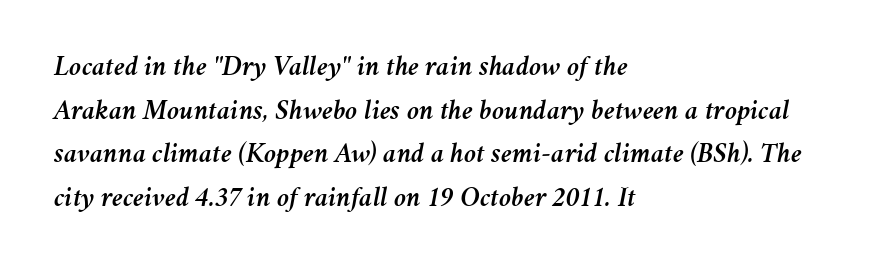
The image shows 28 px text type, italic (leaning right); set left-aligned, normal line spacing (1.56x), normal letter spacing, not underlined; medium stroke contrast and a medium x-height.
